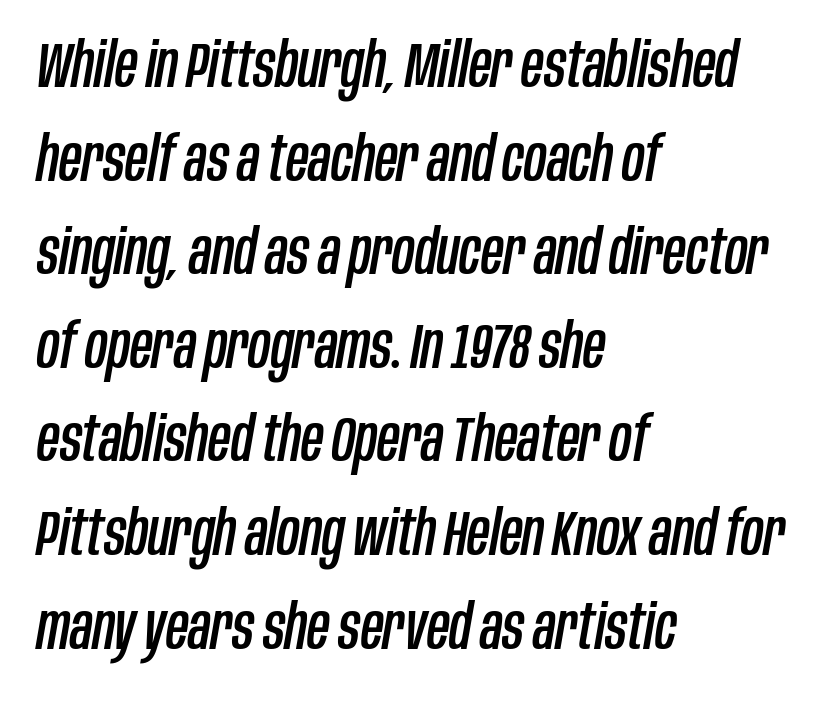
Slant detected: the letters are inclined. Character widths vary here, with narrow letters taking less room than wide ones. The rendering anchors every line to the left-hand side. A bare baseline throughout the passage. If you measured baseline to baseline, you'd find a middling distance.
